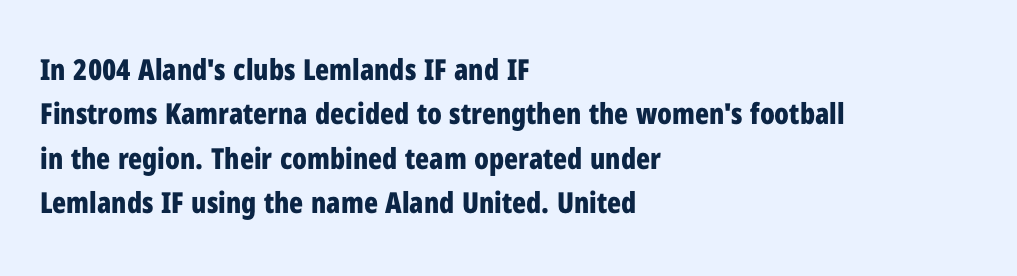
Vertical strokes here are truly vertical. Do the characters align in a grid? No, the font is proportional. The face used here is a sans, in the tradition of grotesques and geometrics. Short and long lines alike share a common starting point at left. Beneath every word, the page is bare.
